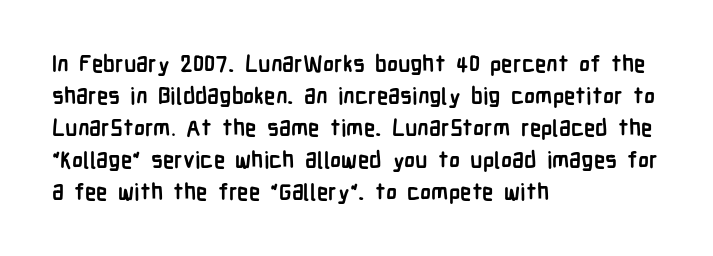
Q: Is the text bold? A: Yes.
Q: Is the text italic (slanted)? A: No, it is upright.
Q: Is the text underlined? A: No.
Q: How is the paragraph aligned? A: Left-aligned.
Q: Is the spacing between letters normal or unusually wide? A: Normal.
Q: Is the spacing between lines tight, normal or loose? A: Normal.
